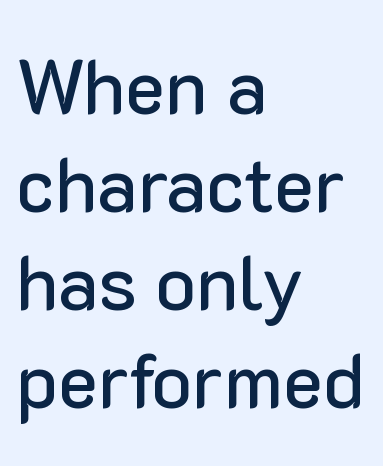
Q: Is the text italic (slanted)? A: No, it is upright.
Q: Is the typeface a serif or a sans-serif typeface? A: Sans-serif.
Q: Is the text underlined? A: No.
Q: How is the paragraph aligned? A: Left-aligned.
Q: Is the spacing between letters normal or unusually wide? A: Normal.
Q: Is the spacing between lines tight, normal or loose? A: Normal.
Q: Width (condensed, normal, or wide)? A: Normal.
Q: Stroke contrast? A: Low.
Q: x-height? A: Medium.
Q: Monospaced? A: No.
